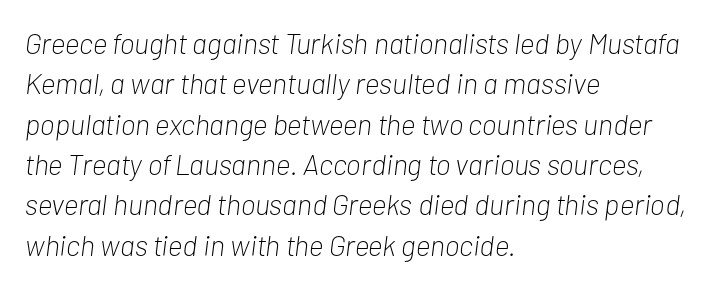
Successive baselines arrive at the customary interval. Note the varied advance widths — an 'i' is clearly narrower than an 'm'. Caption: standard tracking, unaltered. Letters rest on an invisible, unmarked baseline.
